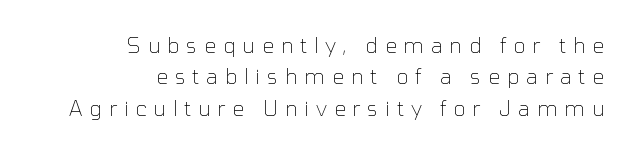
The image shows 21 px text type, upright; set right-aligned, normal line spacing (1.49x), unusually wide letter spacing (+0.33 em), not underlined.
